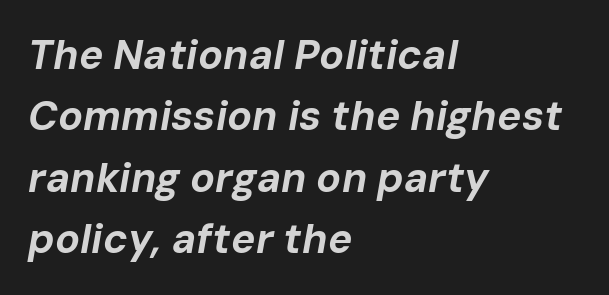
The image shows 41 px bold type, italic (leaning right); set left-aligned, normal line spacing (1.5x), normal letter spacing, not underlined; low stroke contrast and a medium x-height.
